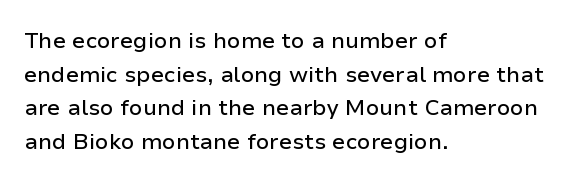
One glance says typical: line gaps are just what's usual. The letters stand upright; this is a roman face. The gap between lines stays unmarked. These lines keep a tight, regular rhythm from letter to letter. Casual observation: everything's shoved over to the left.
